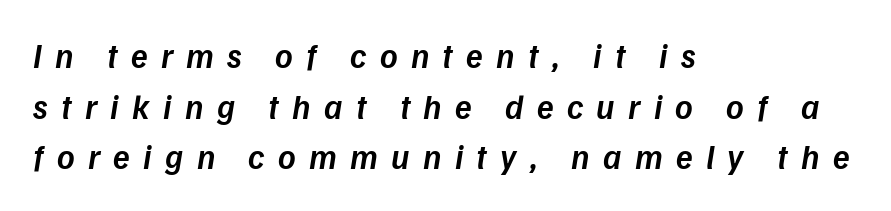
The image shows 34 px semibold type, italic (leaning right); set left-aligned, normal line spacing (1.49x), unusually wide letter spacing (+0.39 em), not underlined; low stroke contrast and a medium x-height.
